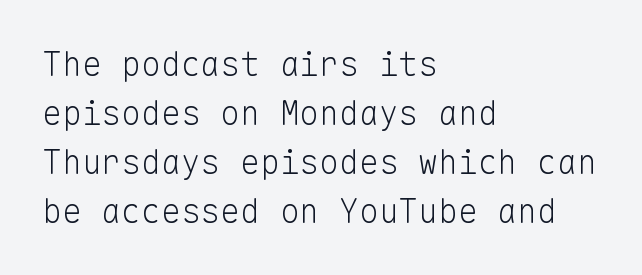
What stands out about the letter spacing? Nothing — it is the standard amount. The text block is weighted toward the left margin, trailing off unevenly rightward. Regular leading. Honestly, there is no underline to notice here at all. Here the designer chose a console-style face with uniform glyph widths. A typesetter would mark this as roman, not italic.
